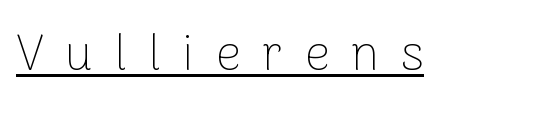
The image shows 50 px thin sans-serif type, upright; set unusually wide letter spacing (+0.43 em), underlined; low stroke contrast and a medium x-height.
